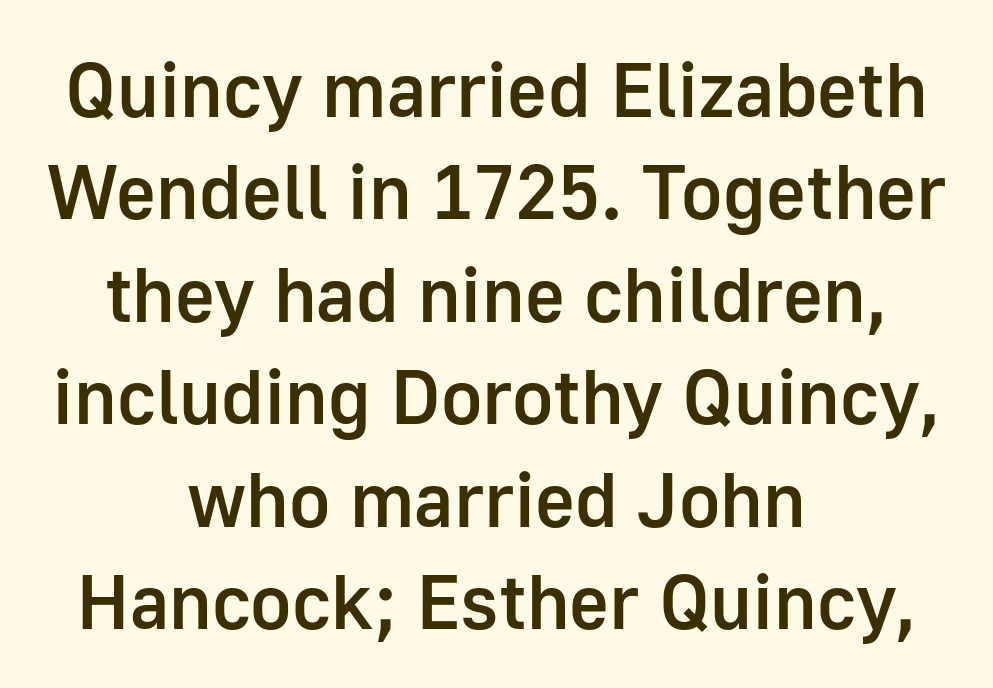
The image shows 77 px semibold sans-serif type, upright; set centered, normal line spacing (1.33x), normal letter spacing, not underlined; low stroke contrast and a medium x-height.
